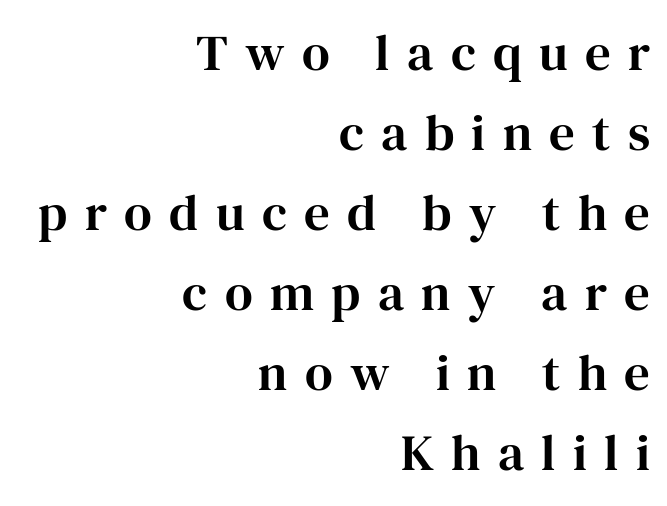
Q: Is the text italic (slanted)? A: No, it is upright.
Q: Is the typeface a serif or a sans-serif typeface? A: Serif.
Q: Is the text underlined? A: No.
Q: How is the paragraph aligned? A: Right-aligned.
Q: Is the spacing between letters normal or unusually wide? A: Unusually wide.
Q: Is the spacing between lines tight, normal or loose? A: Normal.
Q: Width (condensed, normal, or wide)? A: Normal.
Q: Stroke contrast? A: High.
Q: x-height? A: Medium.
Q: Monospaced? A: No.
